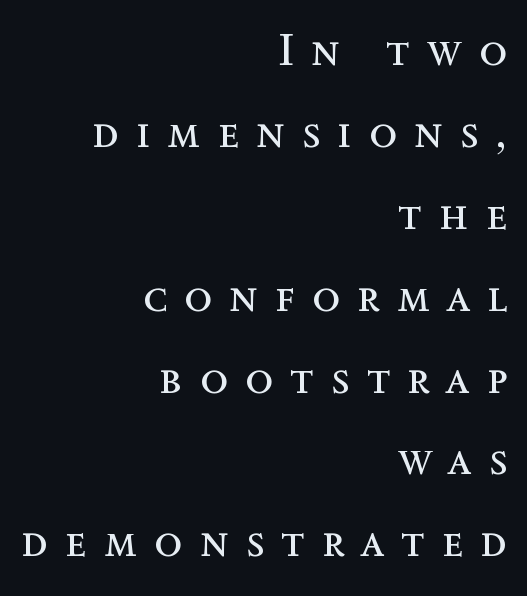
Q: Is the text bold? A: No.
Q: Is the text italic (slanted)? A: No, it is upright.
Q: Is the text underlined? A: No.
Q: How is the paragraph aligned? A: Right-aligned.
Q: Is the spacing between letters normal or unusually wide? A: Unusually wide.
Q: Width (condensed, normal, or wide)? A: Normal.
Q: x-height? A: Medium.
Q: Monospaced? A: No.
